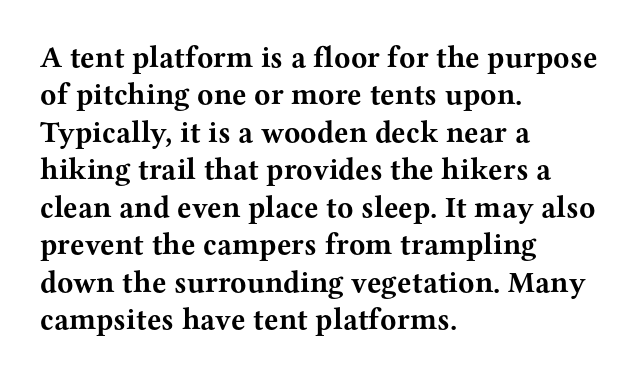
The image shows 30 px bold, wide serif type, upright; set left-aligned, normal line spacing (1.25x), normal letter spacing, not underlined; medium stroke contrast and a medium x-height.
